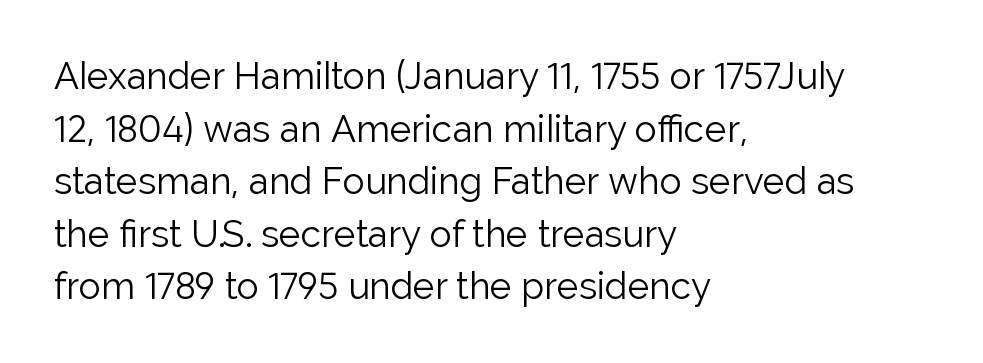
{"serif": "no", "italic": "no", "bold": "no", "weight": "light", "width": "normal", "stroke_contrast": "low", "x_height": "medium", "monospaced": "no", "underline": "no", "align": "left", "line_spacing": "normal", "line_spacing_ratio": 1.42, "letter_spacing": "normal", "letter_spacing_em": 0.0, "glyph_px": 37}
